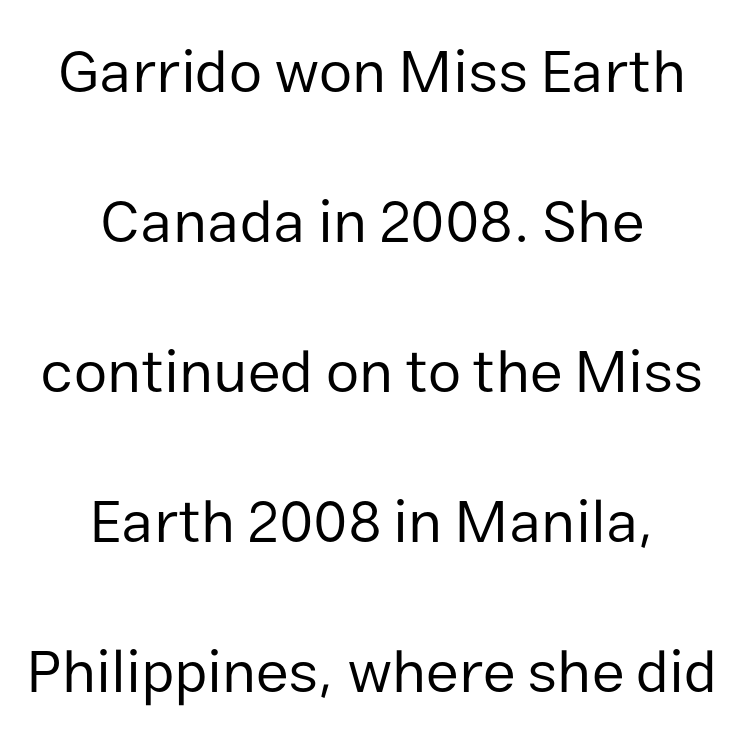
One glance says open: line gaps are wider than usual. In terms of letterspacing, this is plain default setting. No chunkiness to these letters — they're not bold. The strip under each line holds only bare page.
